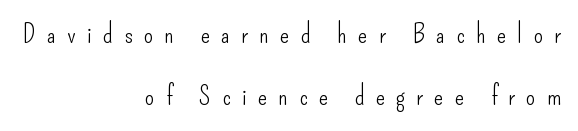
The image shows 27 px text type, upright; set right-aligned, loose line spacing (2.31x), unusually wide letter spacing (+0.41 em), not underlined.
